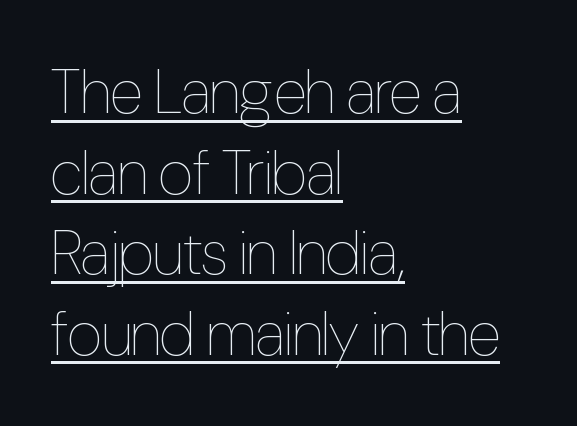
The image shows 62 px thin, condensed type, upright; set left-aligned, normal line spacing (1.3x), normal letter spacing, underlined; low stroke contrast and a medium x-height.
